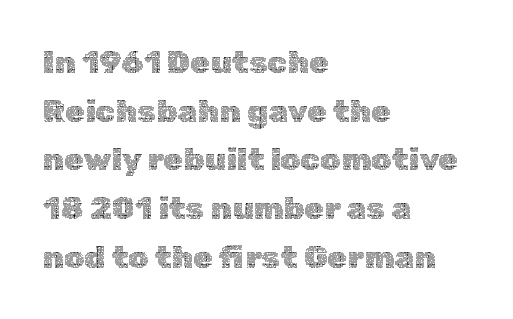
Q: Is the text bold? A: No.
Q: Is the text italic (slanted)? A: No, it is upright.
Q: Is the text underlined? A: No.
Q: How is the paragraph aligned? A: Left-aligned.
Q: Is the spacing between letters normal or unusually wide? A: Normal.
Q: Is the spacing between lines tight, normal or loose? A: Normal.
Q: Width (condensed, normal, or wide)? A: Normal.
Q: x-height? A: Medium.
Q: Monospaced? A: No.
